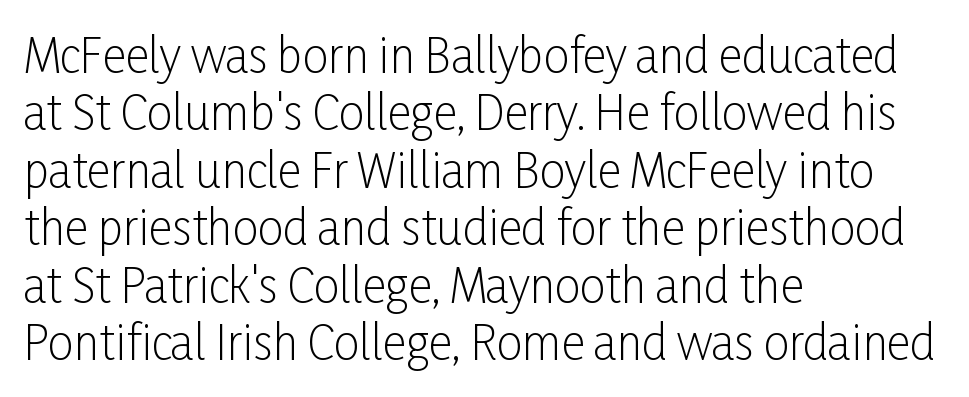
Notice how descenders clear the ascenders below comfortably — that's standard leading. Here the glyphs are tracked normally, forming tight word shapes. The font's upright variant was chosen for this text. The rendering anchors every line to the left-hand side. Only glyphs here, with clear space below each row.
